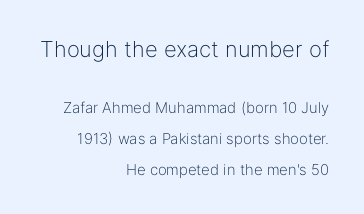
{"italic": "no", "bold": "no", "underline": "no", "align": "right", "line_spacing": "loose", "line_spacing_ratio": 2.06, "letter_spacing": "normal", "letter_spacing_em": 0.0, "larger_block": "first", "size_ratio": 1.47, "glyph_px": 22}
